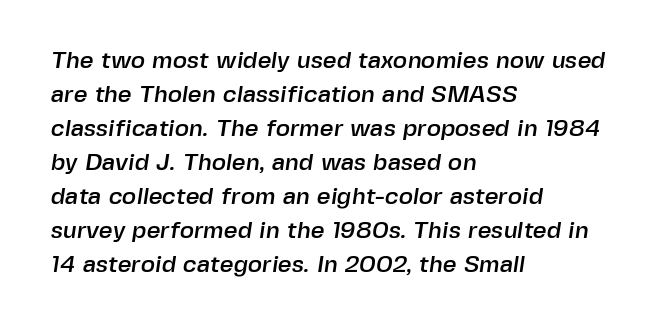
Successive baselines arrive at the customary interval. Caption: multi-line text, flush left, ragged right. Honestly, there is no underline to notice here at all. Letter spacing: default.
